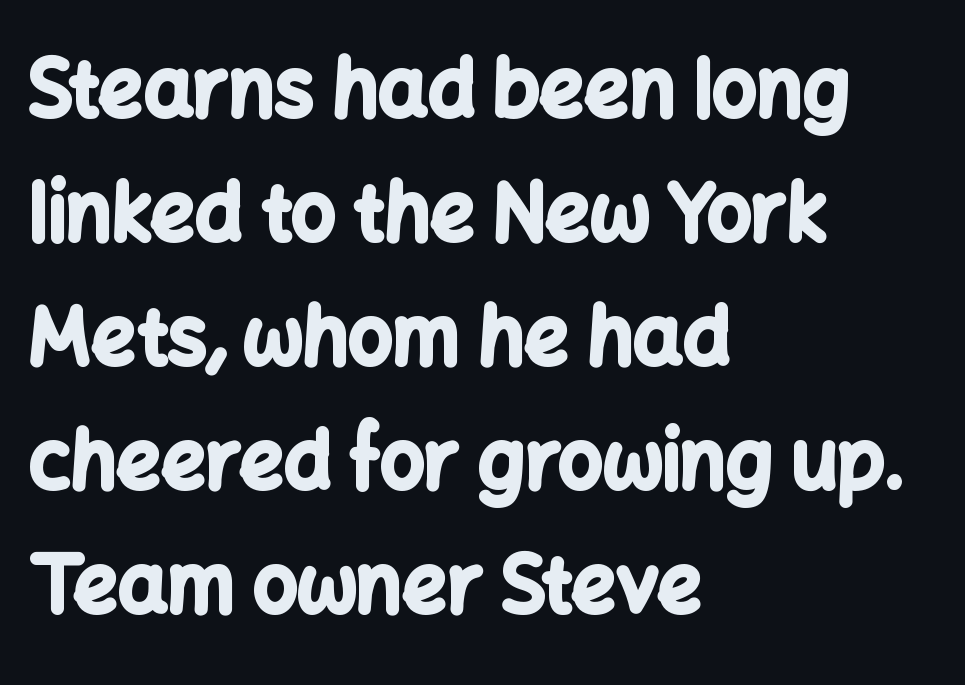
{"serif": "no", "italic": "no", "bold": "yes", "weight": "bold", "width": "normal", "stroke_contrast": "low", "x_height": "medium", "monospaced": "no", "underline": "no", "align": "left", "line_spacing": "normal", "line_spacing_ratio": 1.59, "letter_spacing": "normal", "letter_spacing_em": 0.0, "glyph_px": 78}
